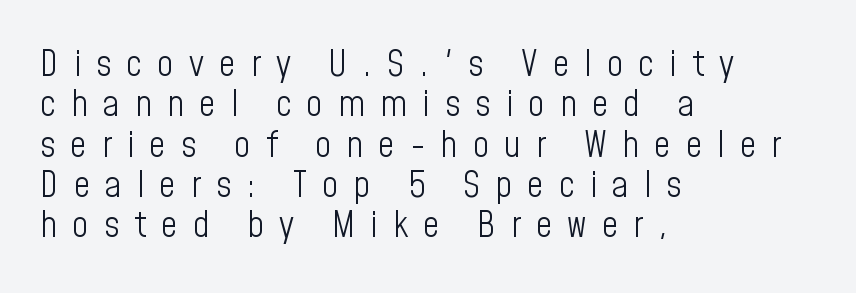
{"serif": "no", "italic": "no", "bold": "no", "weight": "light", "width": "condensed", "stroke_contrast": "low", "x_height": "medium", "monospaced": "no", "underline": "no", "align": "left", "line_spacing": "tight", "line_spacing_ratio": 1.12, "letter_spacing": "wide", "letter_spacing_em": 0.42, "glyph_px": 36}
